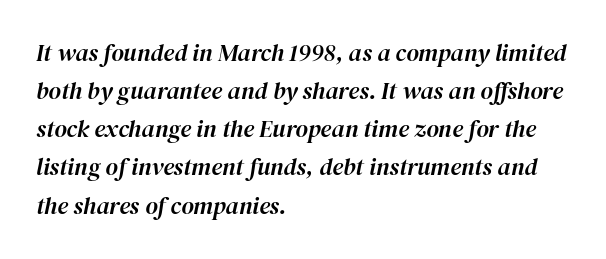
The image shows 24 px text type, italic (leaning right); set left-aligned, normal line spacing (1.59x), normal letter spacing, not underlined.
